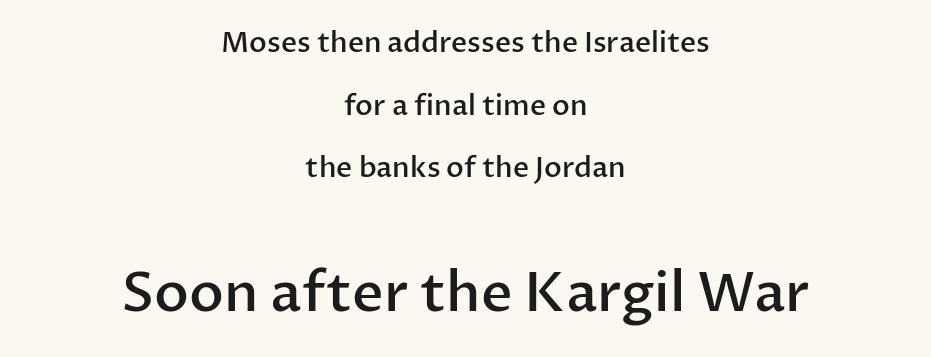
Looks like regular typesetting: each glyph gets only the width it needs. On the weight axis this lands at semibold, roughly 600. Honestly, the rows look like they've been pulled way apart. No word sits above an underline. The typeface chosen for these lines omits serifs.
